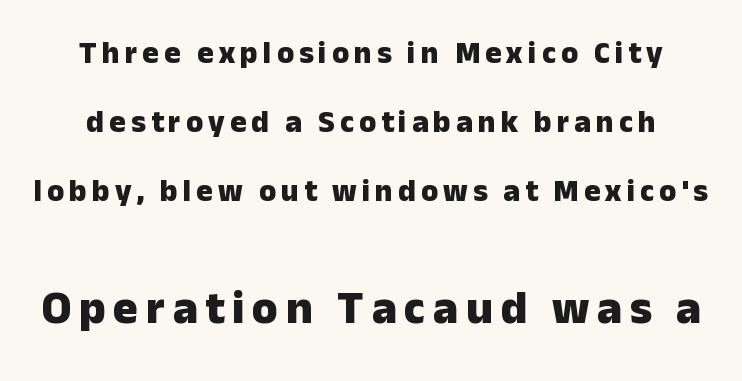
Baseline-to-baseline distance is far greater than the letter height. The rendering uses natural spacing where letterforms have individual widths. Nobody drew a line under any word here. You can tell it's not italic because the verticals are truly vertical. Chunky letters — that's bold for sure.
